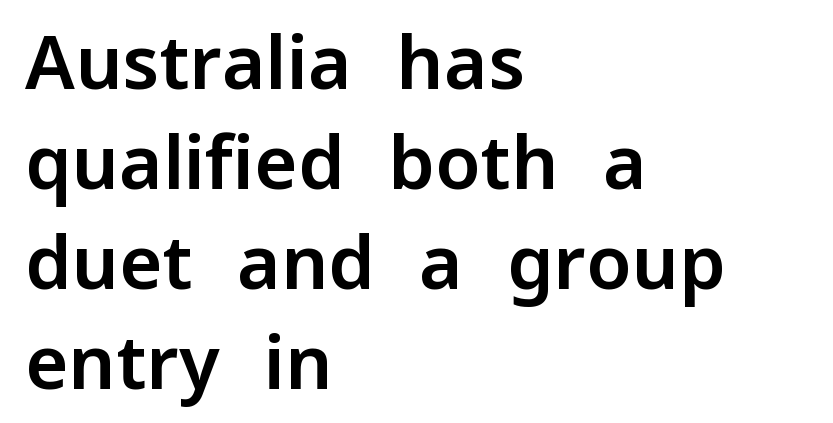
Q: Is the text italic (slanted)? A: No, it is upright.
Q: Is the typeface a serif or a sans-serif typeface? A: Sans-serif.
Q: Is the text underlined? A: No.
Q: How is the paragraph aligned? A: Left-aligned.
Q: Is the spacing between letters normal or unusually wide? A: Normal.
Q: Is the spacing between lines tight, normal or loose? A: Normal.
Q: Width (condensed, normal, or wide)? A: Normal.
Q: Stroke contrast? A: Low.
Q: x-height? A: Medium.
Q: Monospaced? A: No.
